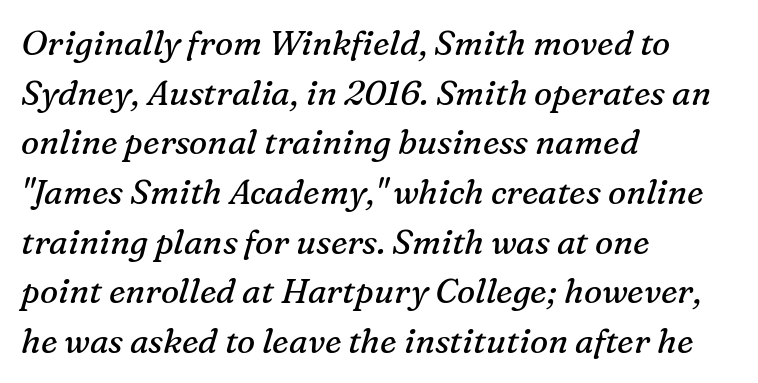
The image shows 34 px regular-weight serif type, italic (leaning right); set left-aligned, normal line spacing (1.46x), normal letter spacing, not underlined; medium stroke contrast and a medium x-height.
